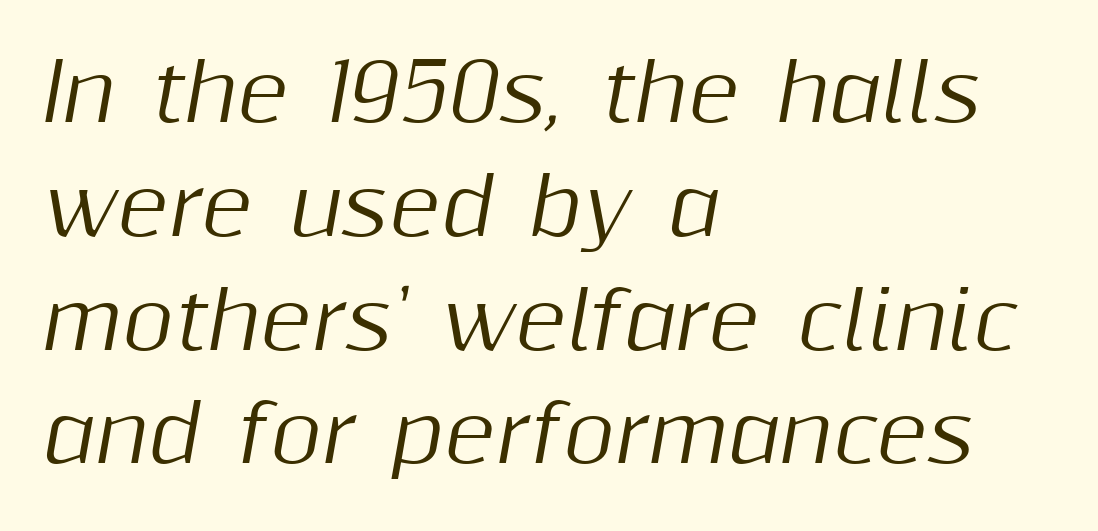
{"italic": "yes", "lean": "right", "slant_degrees": 10, "width": "normal", "stroke_contrast": "medium", "x_height": "medium", "monospaced": "no", "underline": "no", "align": "left", "line_spacing": "normal", "line_spacing_ratio": 1.44, "letter_spacing": "normal", "letter_spacing_em": 0.0, "glyph_px": 79}
